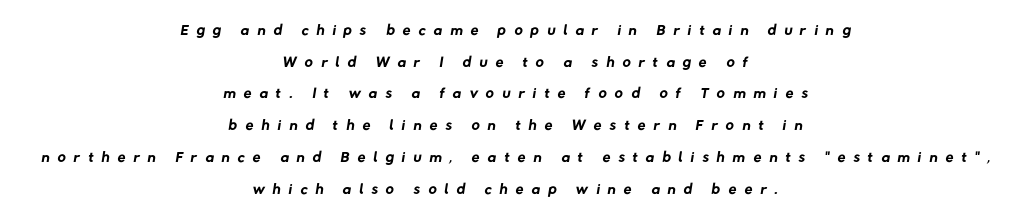
Q: Is the text bold? A: No.
Q: Is the text underlined? A: No.
Q: How is the paragraph aligned? A: Centered.
Q: Is the spacing between letters normal or unusually wide? A: Unusually wide.
Q: Is the spacing between lines tight, normal or loose? A: Normal.
